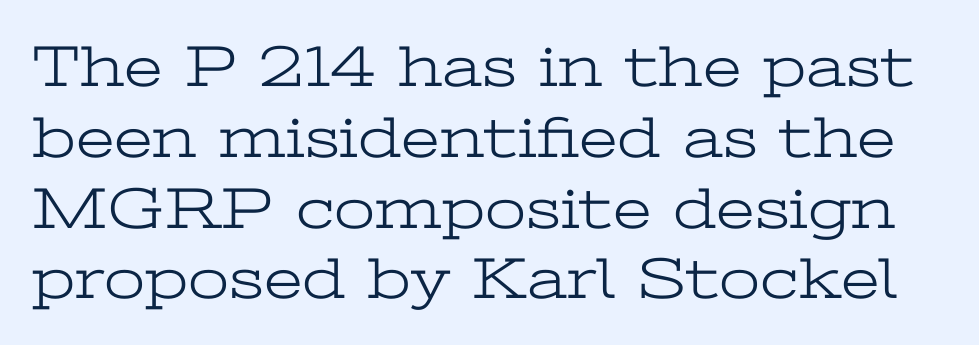
The image shows 59 px light, wide serif type, upright; set line spacing 1.2x, normal letter spacing, not underlined; low stroke contrast and a medium x-height.
